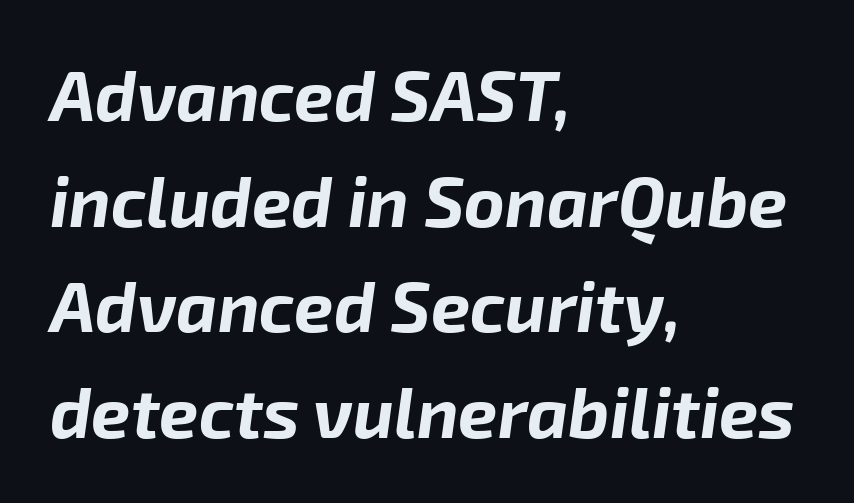
{"italic": "yes", "lean": "right", "slant_degrees": 8, "bold": "yes", "weight": "bold", "width": "normal", "stroke_contrast": "low", "x_height": "medium", "monospaced": "no", "underline": "no", "align": "left", "line_spacing": "normal", "line_spacing_ratio": 1.51, "letter_spacing": "normal", "letter_spacing_em": 0.0, "glyph_px": 70}
